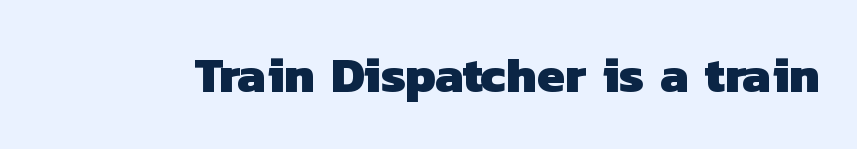
Q: Is the text bold? A: Yes.
Q: Is the typeface a serif or a sans-serif typeface? A: Sans-serif.
Q: Is the text underlined? A: No.
Q: Is the spacing between letters normal or unusually wide? A: Normal.
Q: Width (condensed, normal, or wide)? A: Normal.
Q: Stroke contrast? A: Low.
Q: x-height? A: Medium.
Q: Monospaced? A: No.
